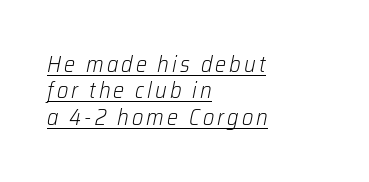
Q: Is the text bold? A: No.
Q: Is the text italic (slanted)? A: Yes, it leans right by about 12 degrees.
Q: Is the text underlined? A: Yes.
Q: How is the paragraph aligned? A: Left-aligned.
